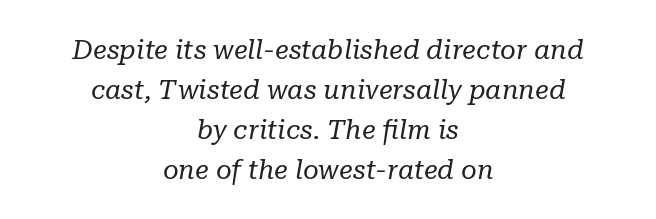
The image shows 27 px text type, italic (leaning right); set centered, normal line spacing (1.48x), normal letter spacing, not underlined.
